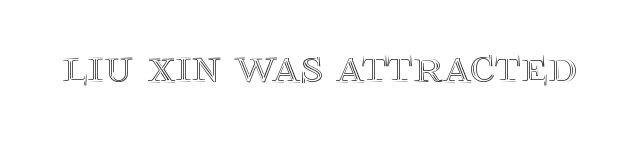
Q: Is the text italic (slanted)? A: No, it is upright.
Q: Is the text underlined? A: No.
Q: Is the spacing between letters normal or unusually wide? A: Normal.
Q: Width (condensed, normal, or wide)? A: Normal.
Q: x-height? A: Large.
Q: Monospaced? A: No.
